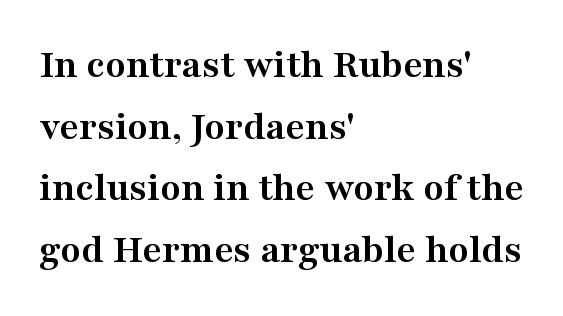
Q: Is the text bold? A: Yes.
Q: Is the text italic (slanted)? A: No, it is upright.
Q: Is the typeface a serif or a sans-serif typeface? A: Serif.
Q: Is the text underlined? A: No.
Q: How is the paragraph aligned? A: Left-aligned.
Q: Is the spacing between letters normal or unusually wide? A: Normal.
Q: Is the spacing between lines tight, normal or loose? A: Normal.
Q: Width (condensed, normal, or wide)? A: Wide.
Q: Stroke contrast? A: Medium.
Q: x-height? A: Medium.
Q: Monospaced? A: No.
